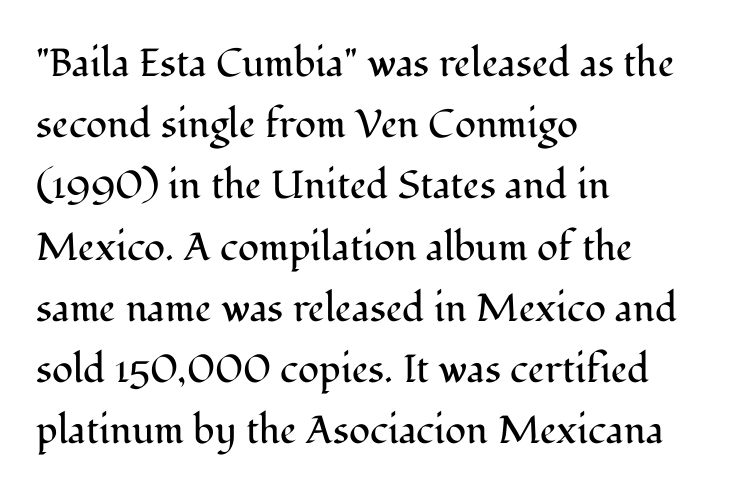
Q: Is the text bold? A: No.
Q: Is the text italic (slanted)? A: No, it is upright.
Q: Is the typeface a serif or a sans-serif typeface? A: Serif.
Q: Is the text underlined? A: No.
Q: How is the paragraph aligned? A: Left-aligned.
Q: Is the spacing between letters normal or unusually wide? A: Normal.
Q: Is the spacing between lines tight, normal or loose? A: Normal.
Q: Width (condensed, normal, or wide)? A: Normal.
Q: Stroke contrast? A: Medium.
Q: x-height? A: Medium.
Q: Monospaced? A: No.
